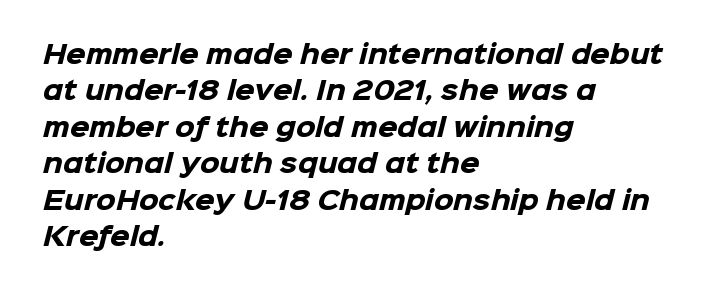
{"bold": "yes", "underline": "no", "align": "left", "line_spacing": "normal", "line_spacing_ratio": 1.46, "letter_spacing": "normal", "letter_spacing_em": 0.0, "glyph_px": 25}
